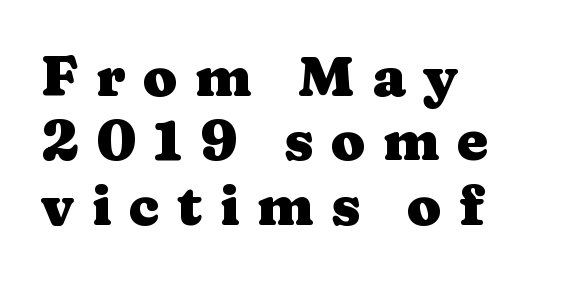
The image shows 56 px heavy, wide serif type, upright; set left-aligned, tight line spacing (1.15x), unusually wide letter spacing (+0.31 em), not underlined; medium stroke contrast and a medium x-height.
